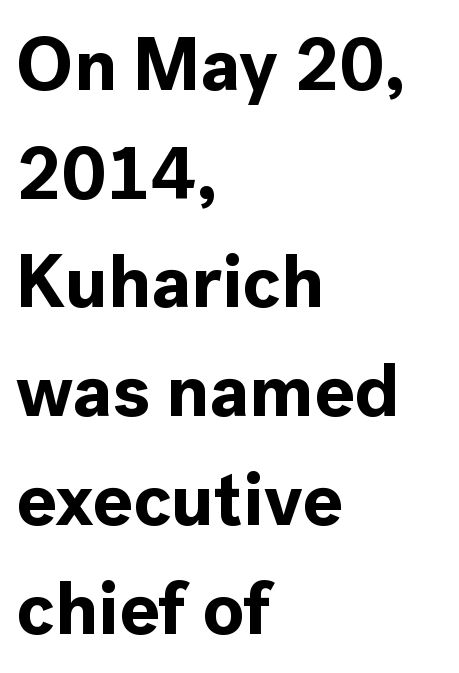
The image shows 75 px bold sans-serif type, upright; set left-aligned, normal line spacing (1.45x), normal letter spacing, not underlined; a medium x-height.
